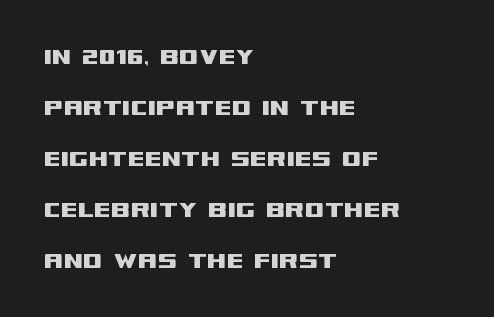
{"serif": "no", "italic": "no", "width": "wide", "stroke_contrast": "medium", "x_height": "large", "monospaced": "no", "underline": "no", "align": "left", "line_spacing_ratio": 1.82, "letter_spacing": "normal", "letter_spacing_em": 0.0, "glyph_px": 28}
